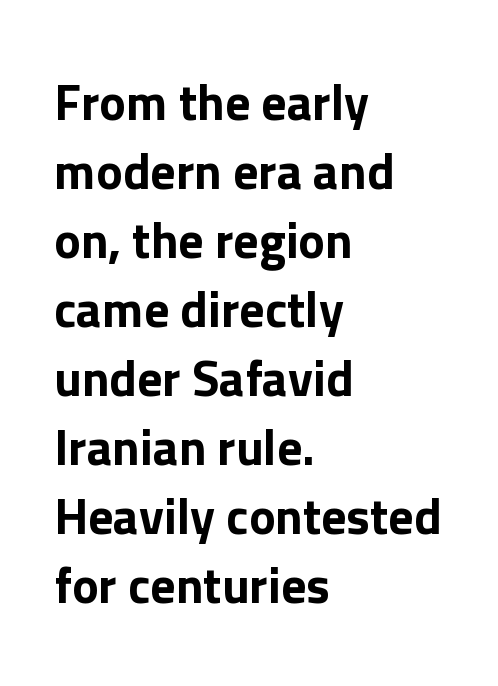
Q: Is the text italic (slanted)? A: No, it is upright.
Q: Is the typeface a serif or a sans-serif typeface? A: Sans-serif.
Q: Is the text underlined? A: No.
Q: How is the paragraph aligned? A: Left-aligned.
Q: Is the spacing between letters normal or unusually wide? A: Normal.
Q: Is the spacing between lines tight, normal or loose? A: Normal.
Q: Width (condensed, normal, or wide)? A: Normal.
Q: Stroke contrast? A: Low.
Q: x-height? A: Medium.
Q: Monospaced? A: No.
